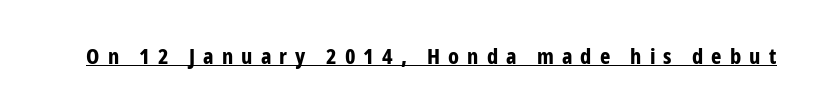
Stroke thickness is high; the sample reads as a true bold. Caption: lettering with a line underneath. This is the regular roman posture of the typeface. The letterforms stand isolated, each surrounded by extra space.
